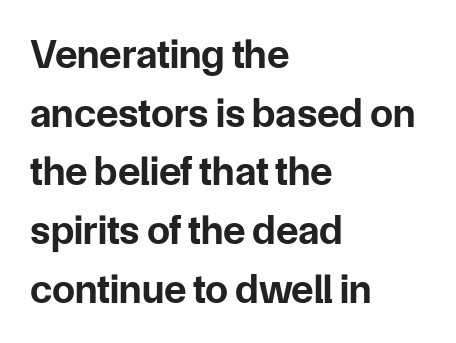
Q: Is the text bold? A: Yes.
Q: Is the text italic (slanted)? A: No, it is upright.
Q: Is the typeface a serif or a sans-serif typeface? A: Sans-serif.
Q: Is the text underlined? A: No.
Q: How is the paragraph aligned? A: Left-aligned.
Q: Is the spacing between letters normal or unusually wide? A: Normal.
Q: Is the spacing between lines tight, normal or loose? A: Normal.
Q: Width (condensed, normal, or wide)? A: Normal.
Q: Stroke contrast? A: Low.
Q: x-height? A: Medium.
Q: Monospaced? A: No.
